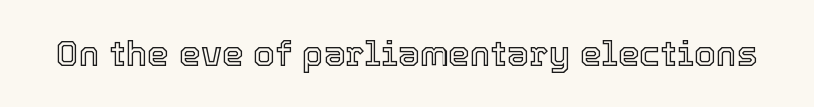
Q: Is the text italic (slanted)? A: No, it is upright.
Q: Is the text underlined? A: No.
Q: Is the spacing between letters normal or unusually wide? A: Normal.
Q: Width (condensed, normal, or wide)? A: Normal.
Q: x-height? A: Medium.
Q: Monospaced? A: No.
